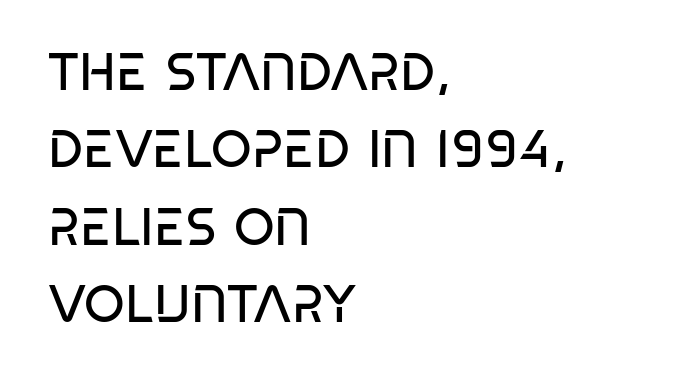
The image shows 52 px regular-weight, condensed sans-serif type, upright; set left-aligned, normal line spacing (1.49x), normal letter spacing, not underlined; low stroke contrast and a large x-height.
